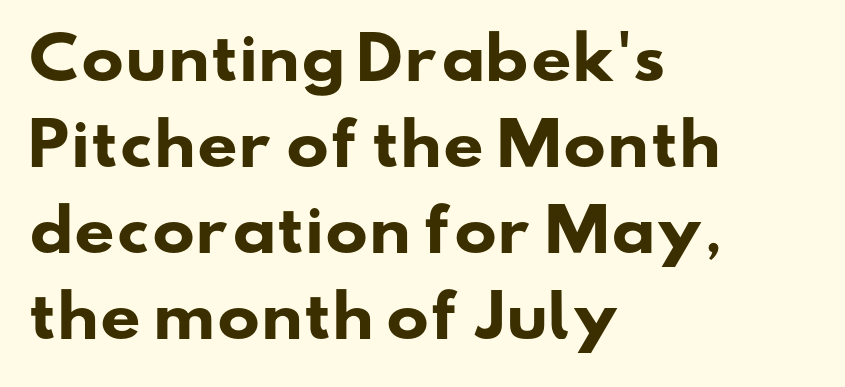
{"serif": "no", "bold": "yes", "weight": "heavy", "width": "wide", "stroke_contrast": "low", "x_height": "small", "monospaced": "no", "underline": "no", "align": "left", "line_spacing": "normal", "line_spacing_ratio": 1.51, "letter_spacing": "normal", "letter_spacing_em": 0.0, "glyph_px": 57}
